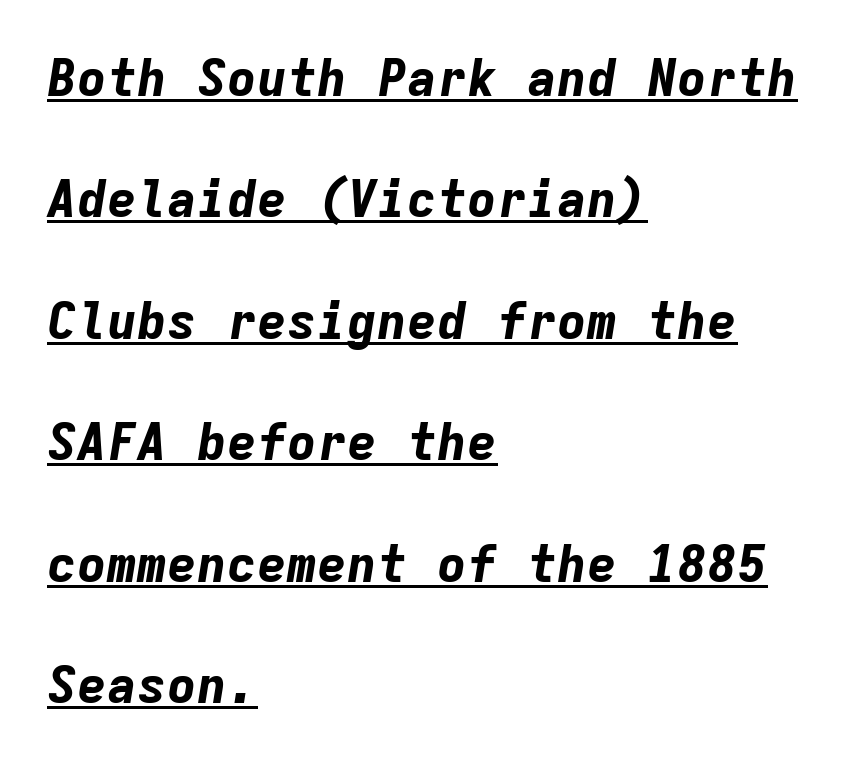
This is heavy type, rendered in bold. Does a line run under the words? Yes, clearly. Looks like terminal output: every glyph gets an equal slot. How are the letters spaced? Ordinarily, with no added tracking.
